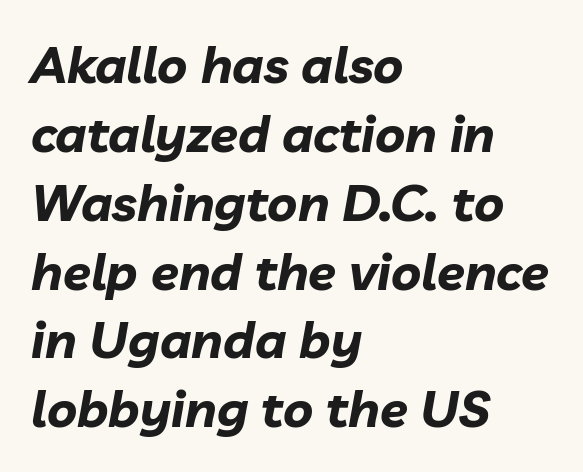
{"italic": "yes", "lean": "right", "slant_degrees": 10, "bold": "yes", "weight": "bold", "width": "normal", "stroke_contrast": "low", "x_height": "medium", "monospaced": "no", "underline": "no", "align": "left", "line_spacing": "normal", "line_spacing_ratio": 1.35, "letter_spacing": "normal", "letter_spacing_em": 0.0, "glyph_px": 51}
